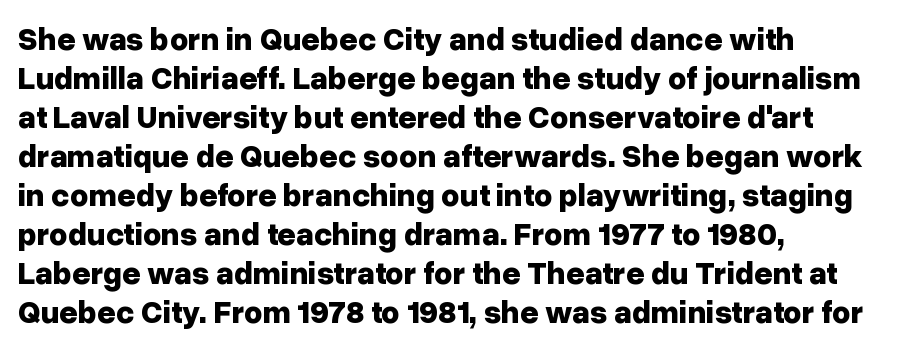
The image shows 32 px bold sans-serif type, upright; set left-aligned, line spacing 1.22x, normal letter spacing, not underlined; low stroke contrast and a medium x-height.
